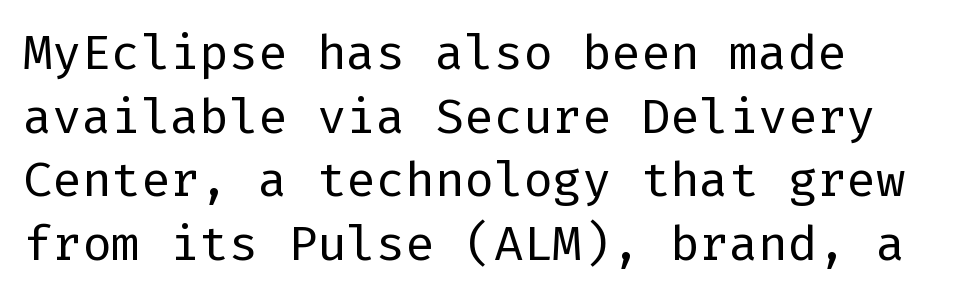
Q: Is the text bold? A: No.
Q: Is the text italic (slanted)? A: No, it is upright.
Q: Is the typeface a serif or a sans-serif typeface? A: Sans-serif.
Q: Is the text underlined? A: No.
Q: How is the paragraph aligned? A: Left-aligned.
Q: Is the spacing between letters normal or unusually wide? A: Normal.
Q: Is the spacing between lines tight, normal or loose? A: Normal.
Q: Width (condensed, normal, or wide)? A: Normal.
Q: Stroke contrast? A: Low.
Q: x-height? A: Medium.
